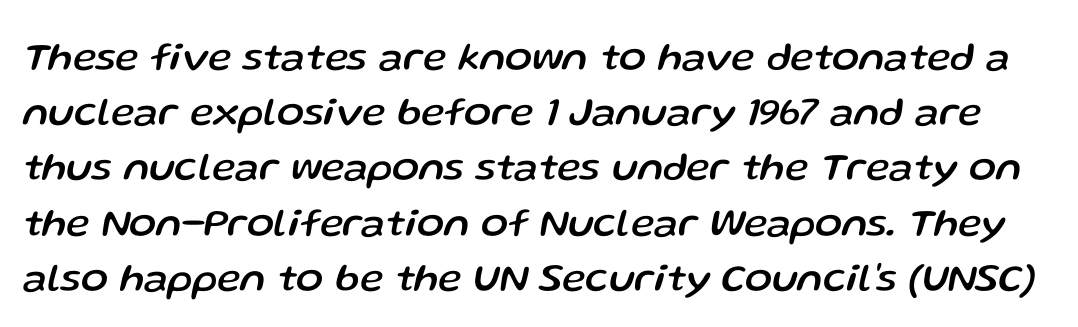
The image shows 40 px text type, italic (leaning right); set normal line spacing (1.38x), normal letter spacing, not underlined; low stroke contrast and a medium x-height.
